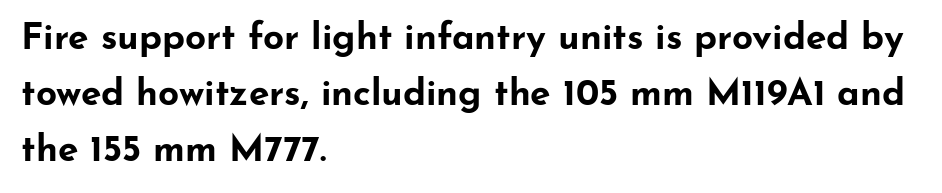
Think of a printed novel: that variable character pitch is what you see here. The passage shown has conventional tracking throughout. You'd pick this weight for a headline — it's a proper bold. The type sits square on the baseline with zero lean. Is the block centered? No — it sits flush against the left margin.
